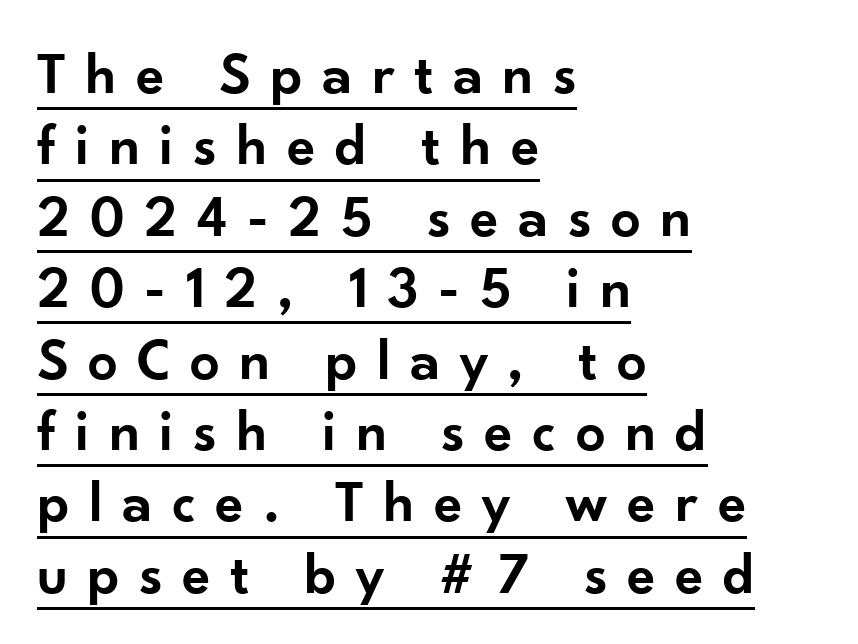
The image shows 59 px semibold sans-serif type, upright; set left-aligned, line spacing 1.21x, unusually wide letter spacing (+0.33 em), underlined; low stroke contrast and a small x-height.
